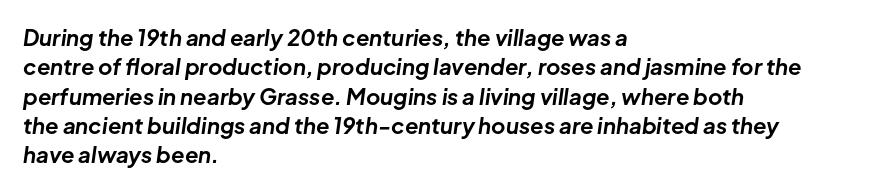
Looking at the ascenders, they clearly lean. The line texture is even and compact thanks to regular tracking. This is heavy type, rendered in bold. Line spacing here is normal. Horizontally, the lines are justified to the leading edge only.
